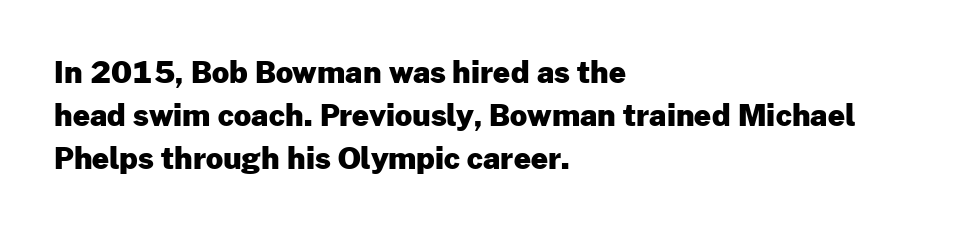
Tracking value appears to be zero — textbook default spacing. Unlike a traditional serif, this face leaves its strokes unadorned. The baseline area is clear. You can tell it's not italic because the verticals are truly vertical.
